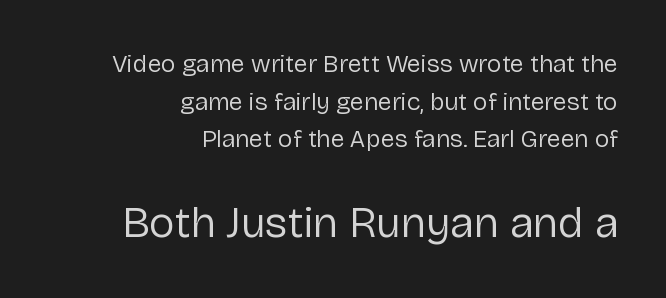
The image shows 44 px regular-weight sans-serif type, upright; set right-aligned, normal line spacing (1.51x), normal letter spacing, not underlined; the second (bottom) block is 1.76x larger; low stroke contrast and a medium x-height.
